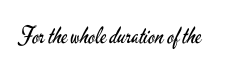
The type is set solid horizontally, with unmodified tracking. Words float on clear page, feet unadorned. A quiet, ordinary-to-light weight characterises the typeface.
